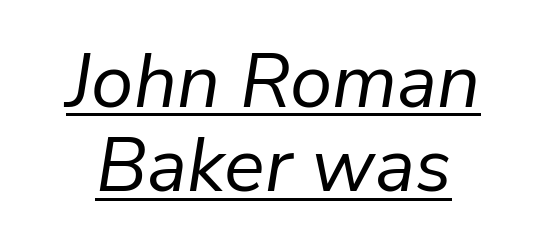
{"italic": "yes", "lean": "right", "slant_degrees": 9, "bold": "no", "weight": "regular", "width": "normal", "stroke_contrast": "low", "x_height": "medium", "monospaced": "no", "underline": "yes", "align": "center", "line_spacing": "tight", "line_spacing_ratio": 1.11, "letter_spacing": "normal", "letter_spacing_em": 0.0, "glyph_px": 76}
